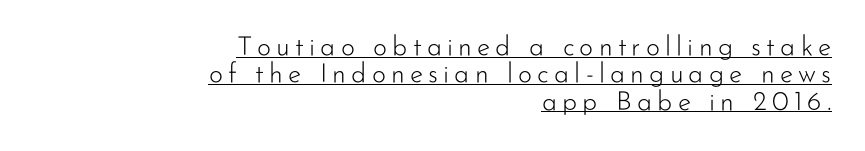
The image shows 27 px text type, upright; set right-aligned, tight line spacing (1.01x), underlined.
